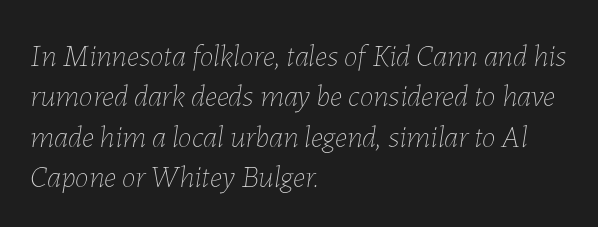
The area under the type is left untouched. No heavy texture on the line: the type isn't bold. Normally led — the rows are evenly, conventionally spaced. How are the letters spaced? Ordinarily, with no added tracking.
